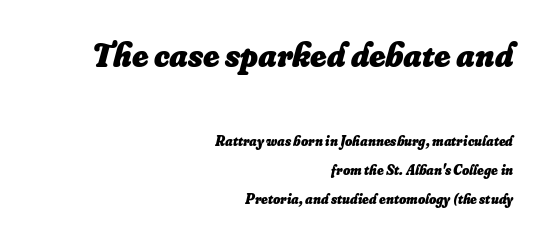
Q: Is the text bold? A: Yes.
Q: Is the text italic (slanted)? A: Yes, it leans right by about 16 degrees.
Q: Is the text underlined? A: No.
Q: How is the paragraph aligned? A: Right-aligned.
Q: Is the spacing between letters normal or unusually wide? A: Normal.
Q: Is the spacing between lines tight, normal or loose? A: Loose.
Q: Which block of text is set in a larger size, the first (top) or the second (bottom)? A: The first (top) one.
Q: Width (condensed, normal, or wide)? A: Normal.
Q: Stroke contrast? A: Low.
Q: x-height? A: Small.
Q: Monospaced? A: No.
